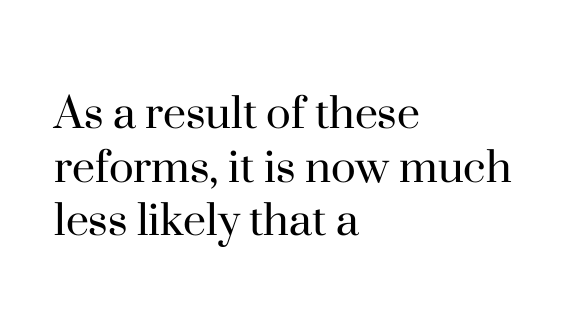
The image shows 52 px regular-weight serif type, upright; set left-aligned, tight line spacing (1.03x), normal letter spacing, not underlined; high stroke contrast and a small x-height.
